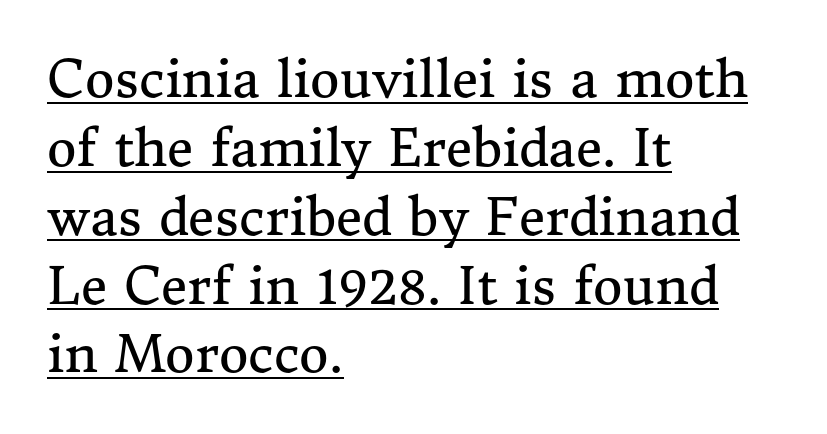
{"serif": "yes", "italic": "no", "bold": "no", "weight": "regular", "width": "normal", "stroke_contrast": "medium", "x_height": "medium", "monospaced": "no", "underline": "yes", "align": "left", "line_spacing": "normal", "line_spacing_ratio": 1.35, "letter_spacing": "normal", "letter_spacing_em": 0.0, "glyph_px": 51}
